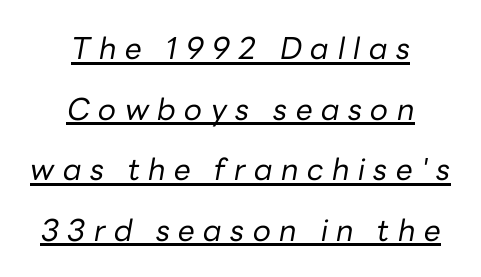
Q: Is the text bold? A: No.
Q: Is the text italic (slanted)? A: Yes, it leans right by about 10 degrees.
Q: Is the text underlined? A: Yes.
Q: How is the paragraph aligned? A: Centered.
Q: Is the spacing between letters normal or unusually wide? A: Unusually wide.
Q: Is the spacing between lines tight, normal or loose? A: Loose.
Q: Width (condensed, normal, or wide)? A: Normal.
Q: Stroke contrast? A: Low.
Q: x-height? A: Medium.
Q: Monospaced? A: No.
